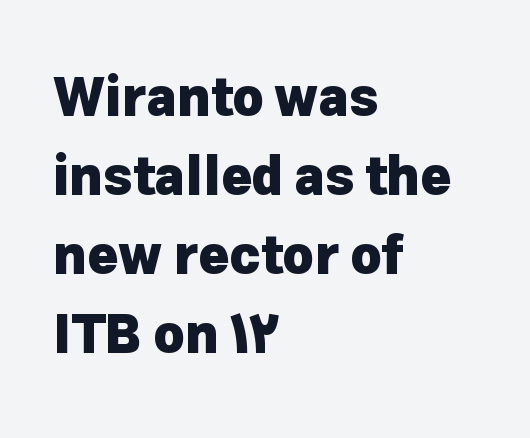
The image shows 53 px heavy sans-serif type, upright; set left-aligned, normal line spacing (1.49x), normal letter spacing, not underlined; low stroke contrast and a medium x-height.
